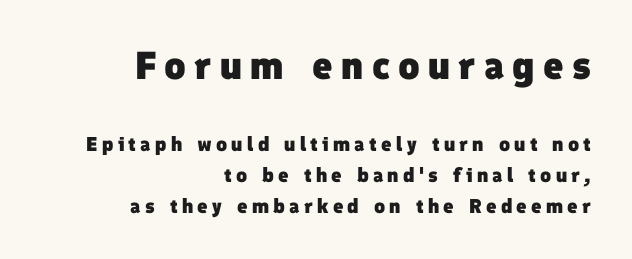
The image shows 39 px heavy sans-serif type; set right-aligned, normal line spacing (1.54x), unusually wide letter spacing (+0.21 em), not underlined; the first (top) block is 1.95x larger; low stroke contrast and a medium x-height.
